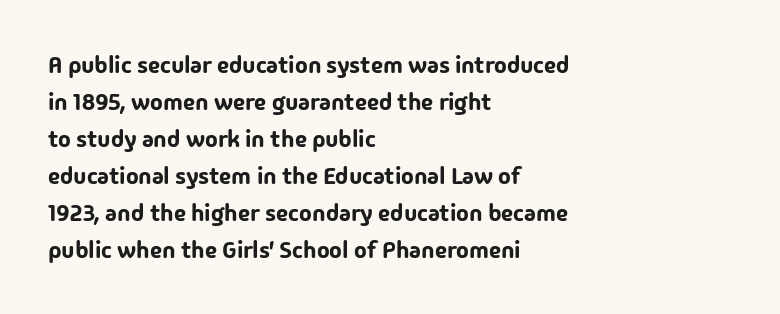
Q: Is the text italic (slanted)? A: No, it is upright.
Q: Is the text underlined? A: No.
Q: How is the paragraph aligned? A: Left-aligned.
Q: Is the spacing between letters normal or unusually wide? A: Normal.
Q: Is the spacing between lines tight, normal or loose? A: Normal.
